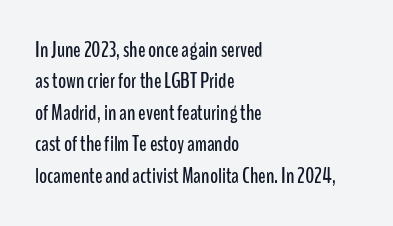
The image shows 22 px text type, upright; set left-aligned, normal line spacing (1.43x), normal letter spacing, not underlined.
